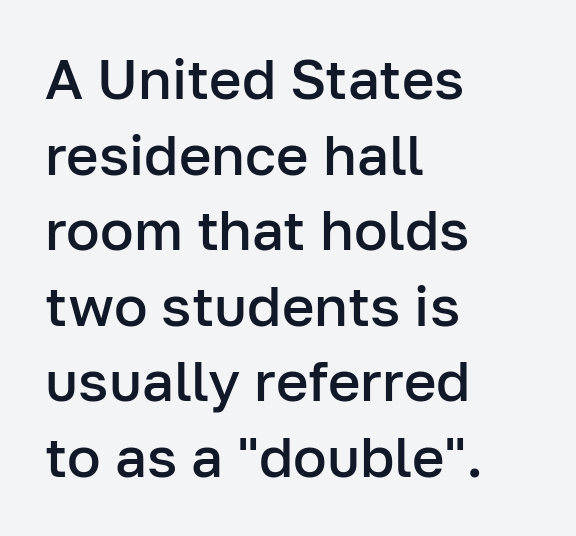
Are there feet on the stems? There aren't — it's a sans. The rag falls on the right side of this text block. This sample keeps an unexceptional amount of space between lines. A bare baseline throughout the passage. As a designer I'd log this as weight 600, semibold. In terms of posture, this sample is upright.
